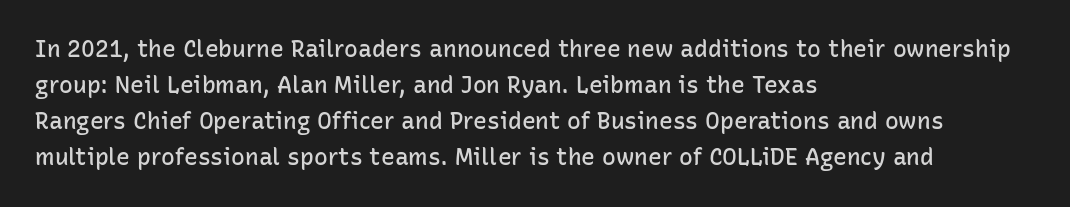
The image shows 23 px text type, upright; set left-aligned, normal line spacing (1.57x), normal letter spacing, not underlined.
